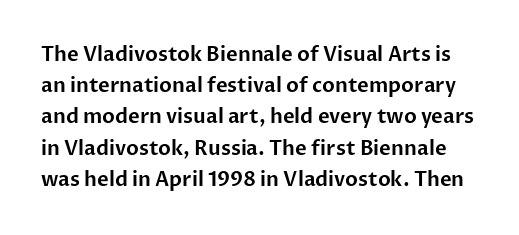
{"italic": "no", "underline": "no", "line_spacing": "normal", "line_spacing_ratio": 1.56, "letter_spacing": "normal", "letter_spacing_em": 0.0, "glyph_px": 20}
